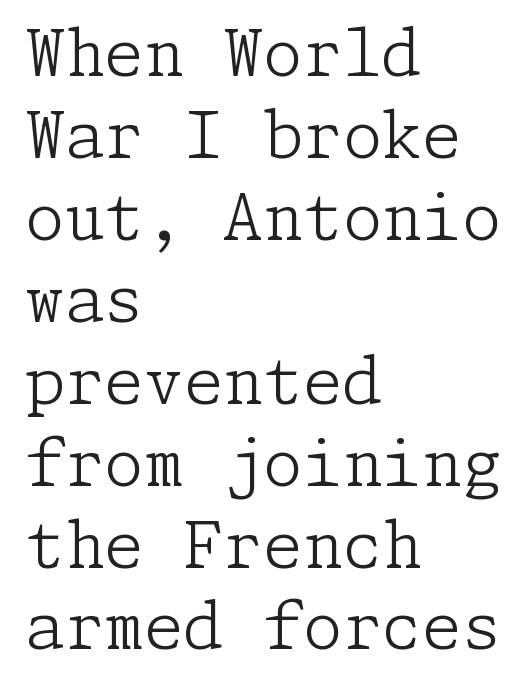
{"serif": "yes", "italic": "no", "bold": "no", "weight": "light", "width": "normal", "stroke_contrast": "low", "x_height": "medium", "underline": "no", "align": "left", "line_spacing": "normal", "line_spacing_ratio": 1.28, "letter_spacing": "normal", "letter_spacing_em": 0.0, "glyph_px": 64}
